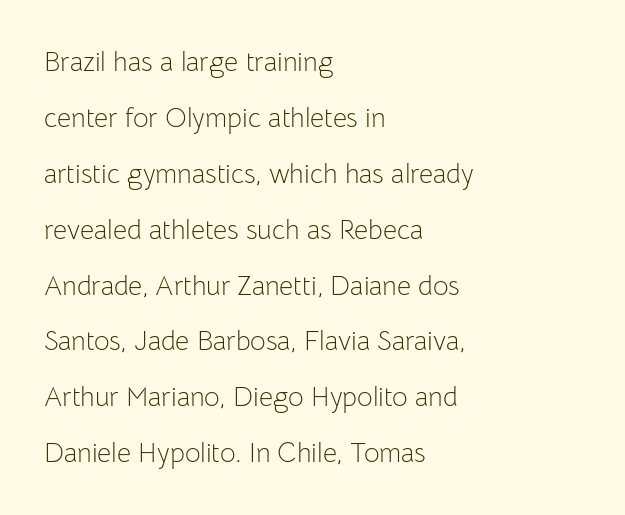
The weight would be labelled regular, book, light, or lighter still. Spacing between characters is what you'd get straight out of the box. Any mark beneath the type? The region is blank. Upright lettering throughout. Line starts are locked; line ends wander. Honestly, the rows look like they've been pulled way apart.
